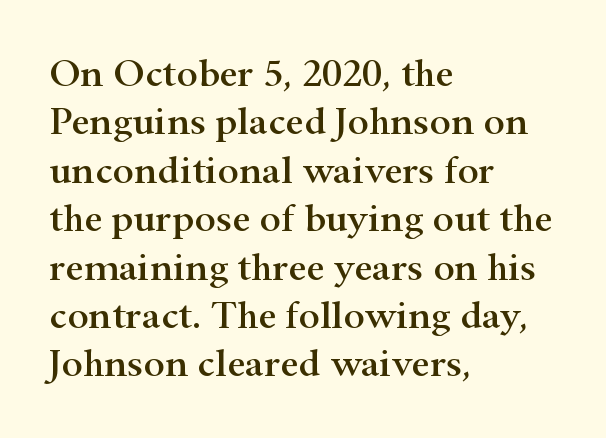
{"serif": "yes", "italic": "no", "width": "wide", "stroke_contrast": "high", "x_height": "small", "monospaced": "no", "underline": "no", "align": "left", "line_spacing_ratio": 1.21, "letter_spacing": "normal", "letter_spacing_em": 0.0, "glyph_px": 40}
